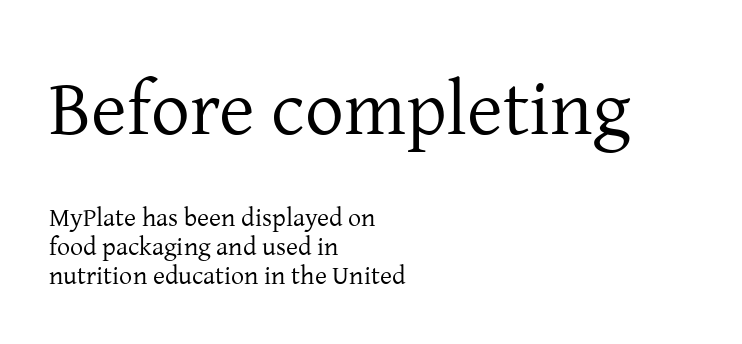
Inter-character spacing is left at the font's built-in metrics. Varying glyph widths throughout — classic text-font behaviour. Stroke mass is kept to a normal reading level or below. The text was rendered using a seriffed face with decorative stroke endings.
